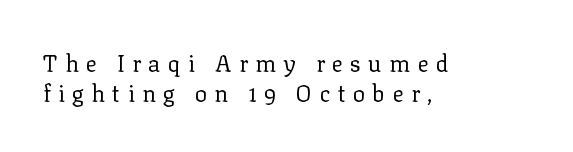
Q: Is the text bold? A: No.
Q: Is the text italic (slanted)? A: No, it is upright.
Q: Is the text underlined? A: No.
Q: How is the paragraph aligned? A: Left-aligned.
Q: Is the spacing between letters normal or unusually wide? A: Unusually wide.
Q: Is the spacing between lines tight, normal or loose? A: Normal.
